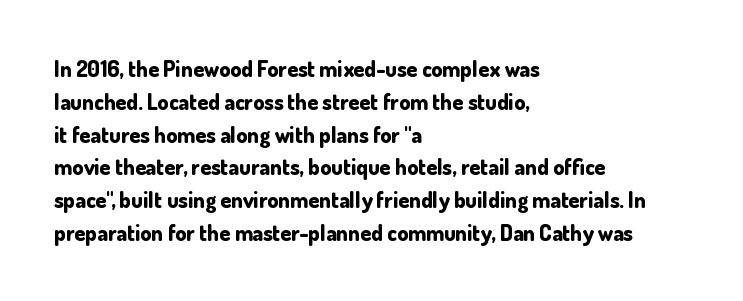
{"italic": "no", "bold": "yes", "underline": "no", "align": "left", "line_spacing": "normal", "line_spacing_ratio": 1.49, "letter_spacing": "normal", "letter_spacing_em": 0.0, "glyph_px": 22}
